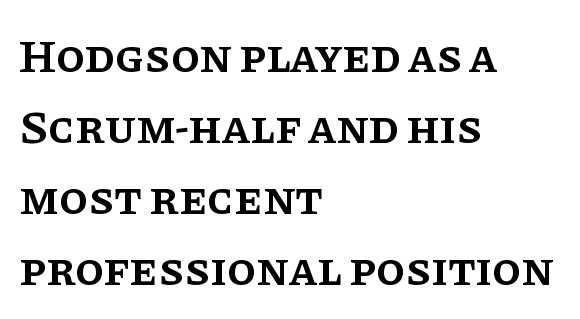
Q: Is the text bold? A: Semi-bold.
Q: Is the text italic (slanted)? A: No, it is upright.
Q: Is the typeface a serif or a sans-serif typeface? A: Serif.
Q: Is the text underlined? A: No.
Q: How is the paragraph aligned? A: Left-aligned.
Q: Is the spacing between letters normal or unusually wide? A: Normal.
Q: Is the spacing between lines tight, normal or loose? A: Normal.
Q: Width (condensed, normal, or wide)? A: Normal.
Q: Stroke contrast? A: Low.
Q: x-height? A: Large.
Q: Monospaced? A: No.
